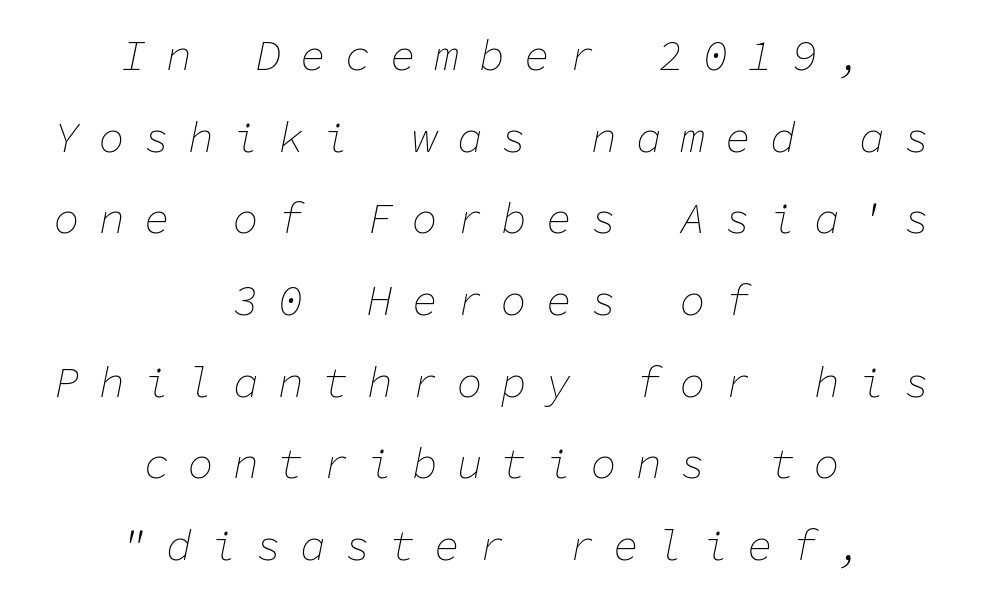
The image shows 43 px thin type, italic (leaning right), monospaced; set centered, loose line spacing (1.9x), unusually wide letter spacing (+0.44 em), not underlined; low stroke contrast and a medium x-height.
